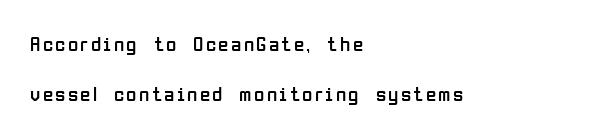
Q: Is the text bold? A: No.
Q: Is the text italic (slanted)? A: No, it is upright.
Q: Is the text underlined? A: No.
Q: How is the paragraph aligned? A: Left-aligned.
Q: Is the spacing between lines tight, normal or loose? A: Loose.
